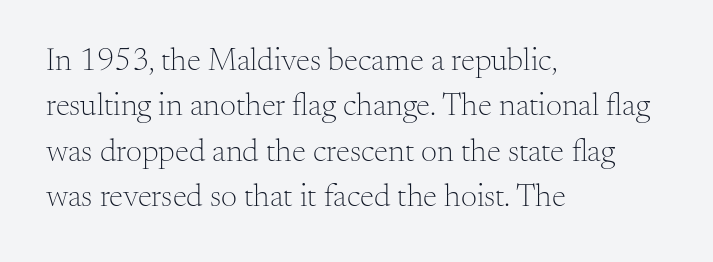
The image shows 32 px light serif type, upright; set left-aligned, normal line spacing (1.42x), normal letter spacing, not underlined; medium stroke contrast and a small x-height.
